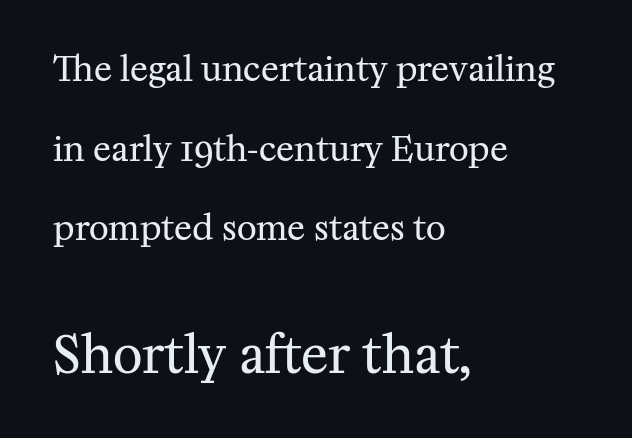
The image shows 51 px regular-weight serif type, upright; set left-aligned, loose line spacing (2.34x), normal letter spacing, not underlined; the second (bottom) block is 1.5x larger; medium stroke contrast and a medium x-height.
